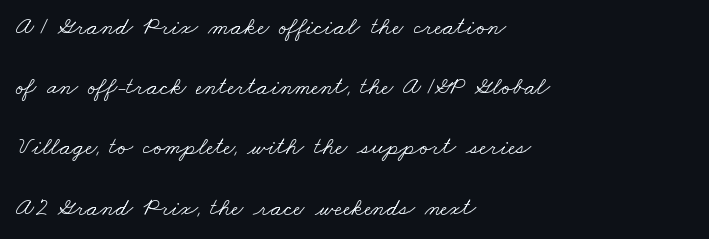
The image shows 25 px text type; set left-aligned, loose line spacing (2.41x), normal letter spacing, not underlined.
